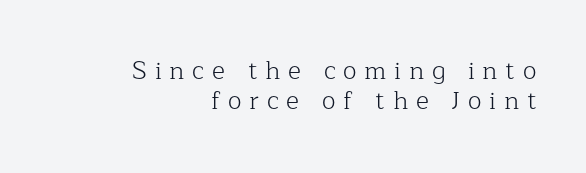
Q: Is the text bold? A: No.
Q: Is the text italic (slanted)? A: No, it is upright.
Q: Is the text underlined? A: No.
Q: How is the paragraph aligned? A: Right-aligned.
Q: Is the spacing between letters normal or unusually wide? A: Unusually wide.
